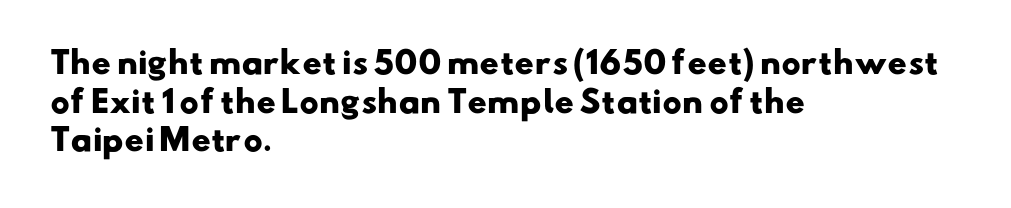
{"serif": "no", "bold": "yes", "weight": "heavy", "width": "wide", "stroke_contrast": "low", "x_height": "small", "monospaced": "no", "underline": "no", "align": "left", "line_spacing": "normal", "line_spacing_ratio": 1.29, "letter_spacing": "normal", "letter_spacing_em": 0.0, "glyph_px": 30}
